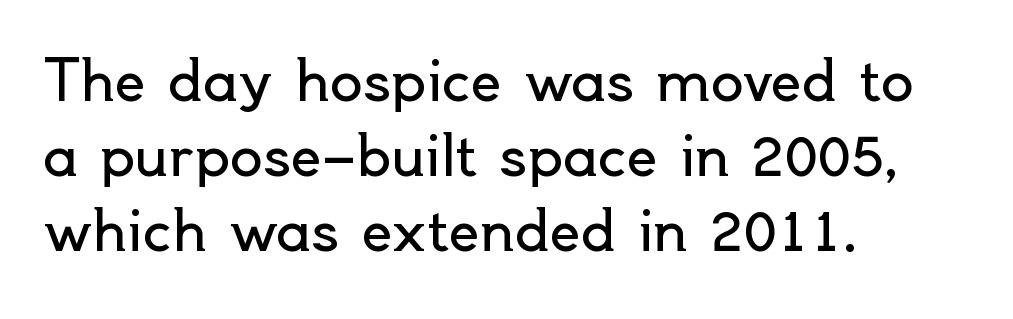
These lines sit exactly where default settings would place them. A bare baseline throughout the passage. Stem width sits at or under what a default text font uses. Caption: standard tracking, unaltered. Note the varied advance widths — an 'i' is clearly narrower than an 'm'.
